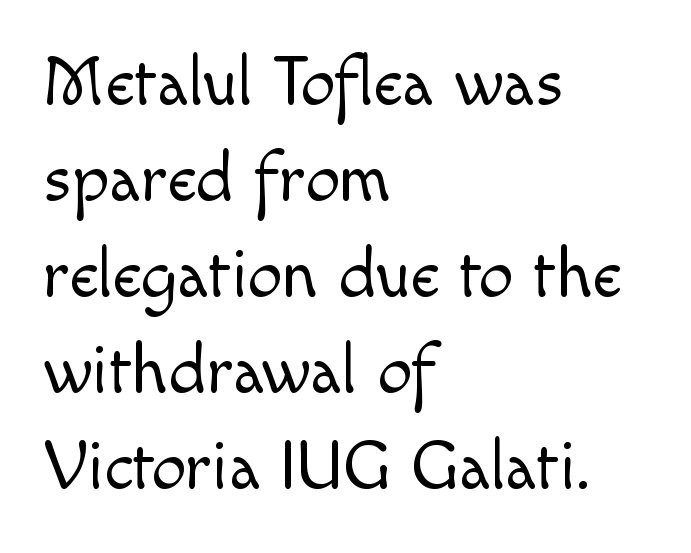
Q: Is the text bold? A: No.
Q: Is the text italic (slanted)? A: No, it is upright.
Q: Is the typeface a serif or a sans-serif typeface? A: Sans-serif.
Q: Is the text underlined? A: No.
Q: How is the paragraph aligned? A: Left-aligned.
Q: Is the spacing between letters normal or unusually wide? A: Normal.
Q: Is the spacing between lines tight, normal or loose? A: Normal.
Q: Width (condensed, normal, or wide)? A: Normal.
Q: x-height? A: Small.
Q: Monospaced? A: No.
